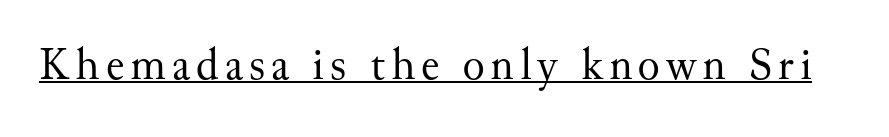
{"serif": "yes", "italic": "no", "bold": "no", "weight": "regular", "width": "normal", "stroke_contrast": "medium", "x_height": "small", "monospaced": "no", "underline": "yes", "glyph_px": 46}
